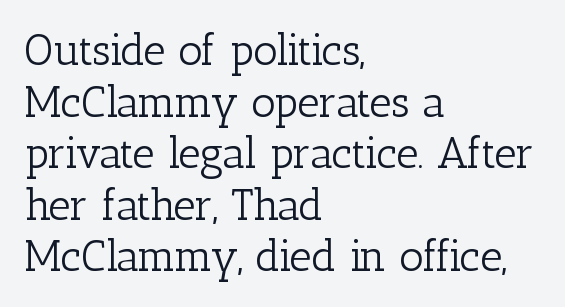
Q: Is the text bold? A: No.
Q: Is the text italic (slanted)? A: No, it is upright.
Q: Is the typeface a serif or a sans-serif typeface? A: Serif.
Q: Is the text underlined? A: No.
Q: How is the paragraph aligned? A: Left-aligned.
Q: Is the spacing between letters normal or unusually wide? A: Normal.
Q: Width (condensed, normal, or wide)? A: Normal.
Q: Stroke contrast? A: Low.
Q: x-height? A: Medium.
Q: Monospaced? A: No.
